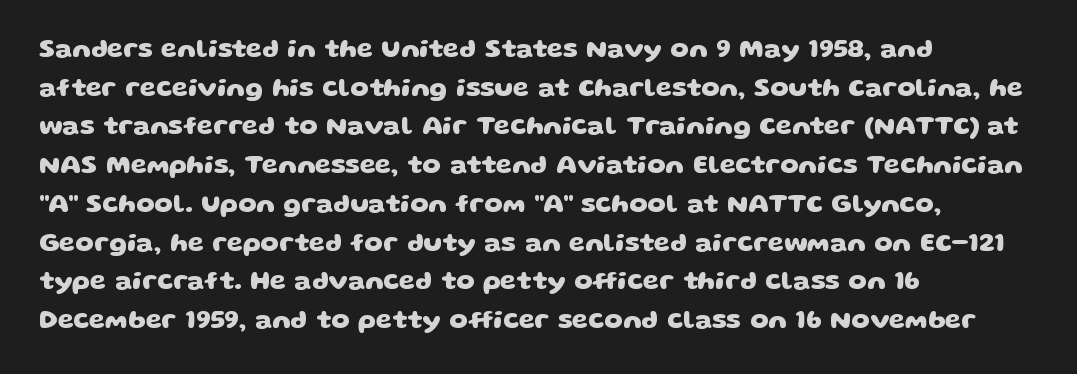
The image shows 26 px bold type; set left-aligned, normal line spacing (1.49x), normal letter spacing, not underlined.
